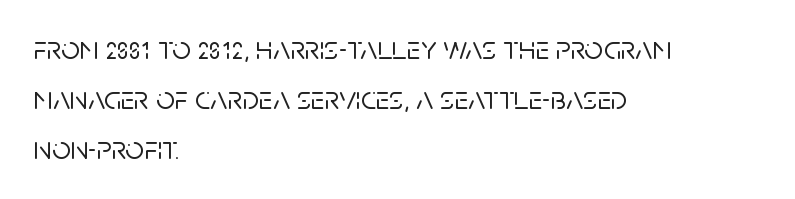
{"serif": "no", "italic": "no", "width": "normal", "stroke_contrast": "low", "x_height": "large", "monospaced": "no", "underline": "no", "align": "left", "line_spacing": "normal", "line_spacing_ratio": 1.52, "letter_spacing": "normal", "letter_spacing_em": 0.0, "glyph_px": 33}
